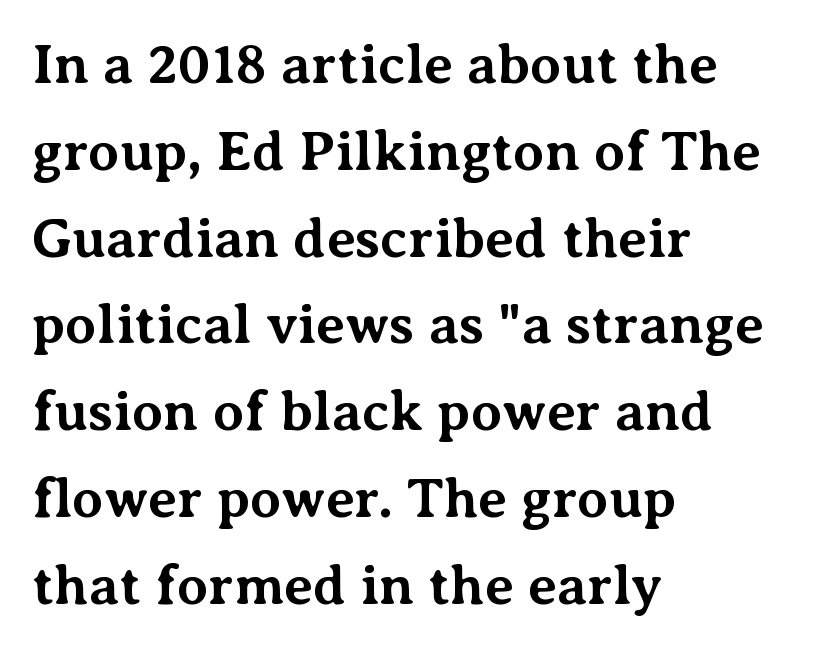
Q: Is the text bold? A: Yes.
Q: Is the text italic (slanted)? A: No, it is upright.
Q: Is the typeface a serif or a sans-serif typeface? A: Serif.
Q: Is the text underlined? A: No.
Q: How is the paragraph aligned? A: Left-aligned.
Q: Is the spacing between letters normal or unusually wide? A: Normal.
Q: Is the spacing between lines tight, normal or loose? A: Normal.
Q: Width (condensed, normal, or wide)? A: Normal.
Q: Stroke contrast? A: Medium.
Q: x-height? A: Medium.
Q: Monospaced? A: No.
